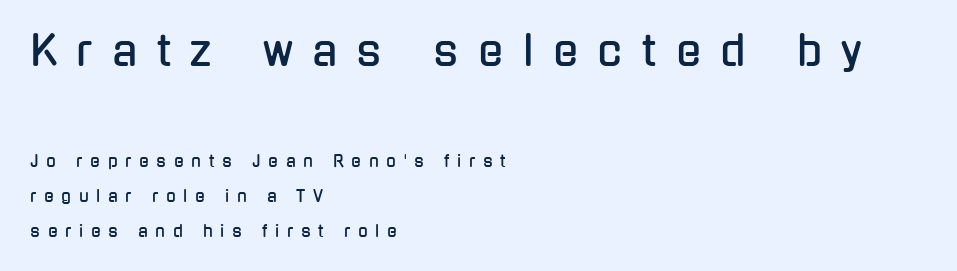
{"serif": "no", "italic": "no", "width": "condensed", "stroke_contrast": "low", "x_height": "medium", "monospaced": "no", "underline": "no", "align": "left", "line_spacing": "loose", "line_spacing_ratio": 2.2, "letter_spacing": "wide", "letter_spacing_em": 0.48, "larger_block": "first", "size_ratio": 2.56, "glyph_px": 41}
